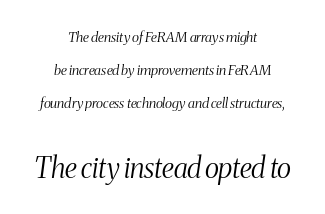
{"serif": "yes", "italic": "yes", "lean": "right", "slant_degrees": 8, "bold": "no", "weight": "light", "width": "condensed", "stroke_contrast": "medium", "x_height": "medium", "monospaced": "no", "underline": "no", "align": "center", "line_spacing": "loose", "line_spacing_ratio": 2.37, "letter_spacing": "normal", "letter_spacing_em": 0.0, "larger_block": "second", "size_ratio": 2.0, "glyph_px": 28}
